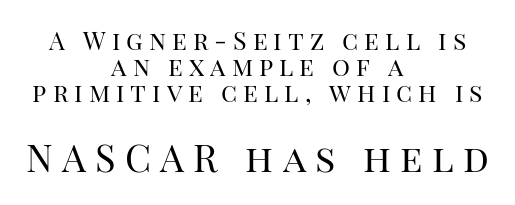
Two sizes are in play, and the larger belongs to the second block. Note the varied advance widths — an 'i' is clearly narrower than an 'm'. Line spacing here is tight. Vertical stems look standard width or narrower in stroke. Loose tracking; the words dissolve into strings of separated letters.
